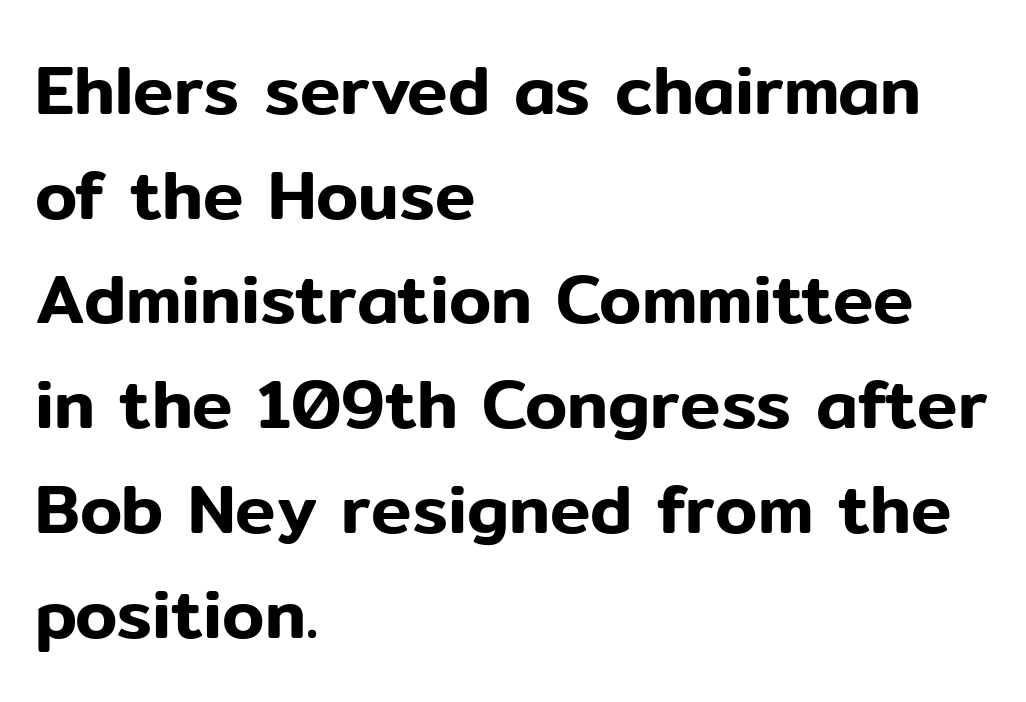
The image shows 68 px sans-serif type, upright; set left-aligned, normal line spacing (1.54x), normal letter spacing, not underlined; low stroke contrast and a medium x-height.
